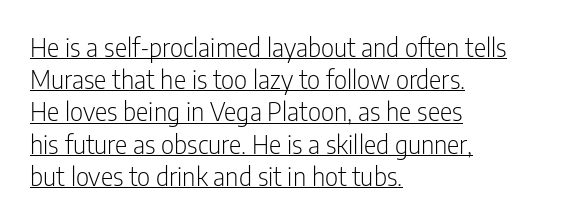
{"italic": "no", "bold": "no", "underline": "yes", "align": "left", "line_spacing_ratio": 1.24, "letter_spacing": "normal", "letter_spacing_em": 0.0, "glyph_px": 26}
